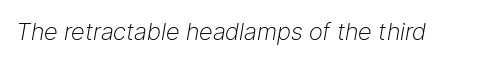
{"italic": "yes", "lean": "right", "slant_degrees": 9, "bold": "no", "underline": "no", "letter_spacing": "normal", "letter_spacing_em": 0.0, "glyph_px": 24}
